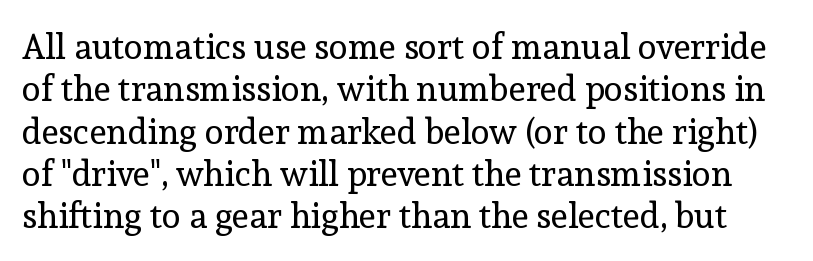
Q: Is the text bold? A: No.
Q: Is the text italic (slanted)? A: No, it is upright.
Q: Is the typeface a serif or a sans-serif typeface? A: Serif.
Q: Is the text underlined? A: No.
Q: Is the spacing between letters normal or unusually wide? A: Normal.
Q: Width (condensed, normal, or wide)? A: Normal.
Q: x-height? A: Medium.
Q: Monospaced? A: No.
